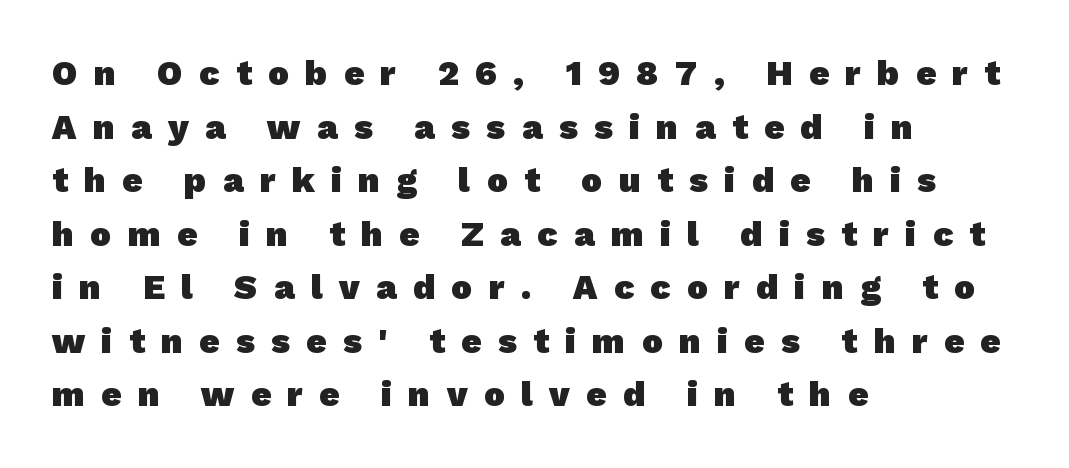
Q: Is the text bold? A: Yes.
Q: Is the typeface a serif or a sans-serif typeface? A: Sans-serif.
Q: Is the text underlined? A: No.
Q: How is the paragraph aligned? A: Left-aligned.
Q: Is the spacing between letters normal or unusually wide? A: Unusually wide.
Q: Is the spacing between lines tight, normal or loose? A: Normal.
Q: Width (condensed, normal, or wide)? A: Normal.
Q: Stroke contrast? A: Low.
Q: x-height? A: Medium.
Q: Monospaced? A: No.
